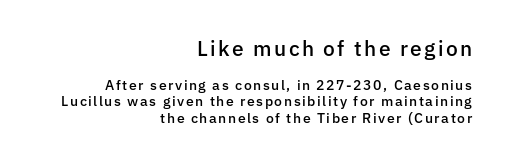
Nobody drew a line under any word here. This rendering uses right alignment, leaving the left contour irregular. Two sizes are in play, and the larger belongs to the first block. Characters remain perfectly vertical along every line. As a designer I'd log this as weight 600, semibold.
